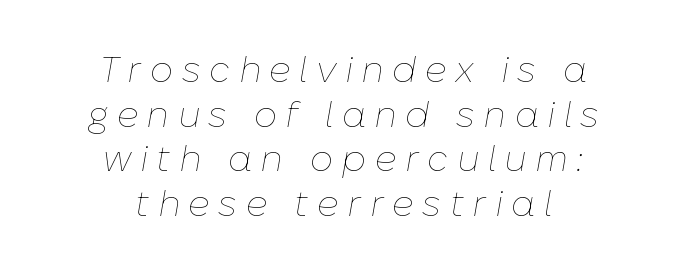
Characters are canted at an angle relative to the baseline's perpendicular. Rule under the text: the space is simply empty. Is the stroke heavy? The answer is a plain regular-or-lighter. The rendering positions every line midway between the sides. These lines are rendered in a variable-pitch font. Tracking here is generous; glyphs stand well apart from one another.
